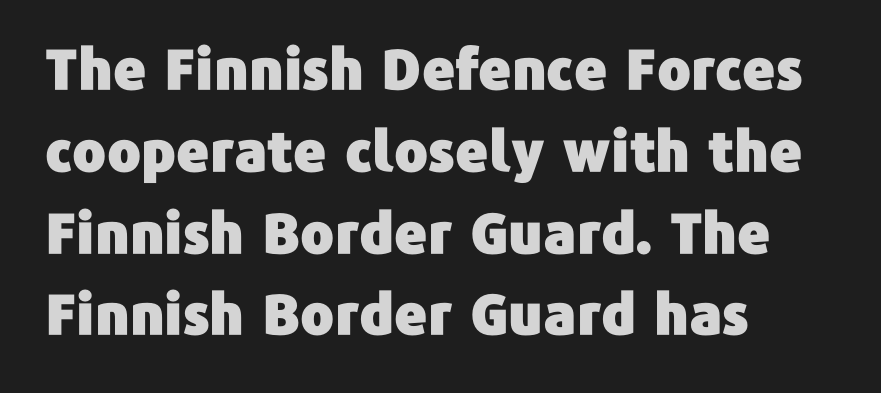
{"serif": "no", "italic": "no", "width": "normal", "stroke_contrast": "low", "x_height": "medium", "monospaced": "no", "underline": "no", "align": "left", "line_spacing": "normal", "line_spacing_ratio": 1.46, "letter_spacing": "normal", "letter_spacing_em": 0.0, "glyph_px": 56}
